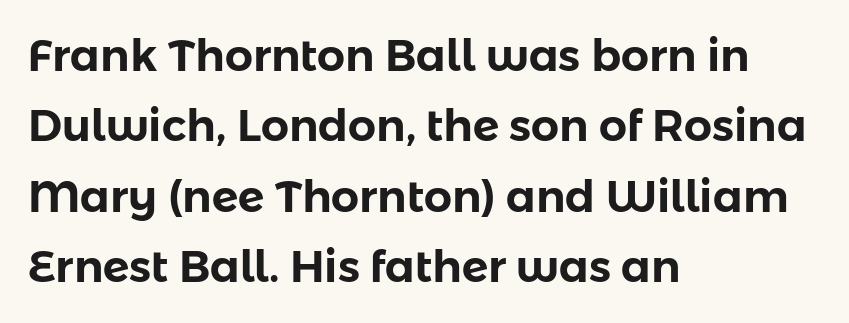
Horizontal bands of white between lines are of average thickness. No extra tracking has been applied to these lines. The text was rendered using a sans face with plain stroke endings. The text block is weighted toward the left margin, trailing off unevenly rightward. Varying glyph widths throughout — classic text-font behaviour. Quick note: not italic, upright.
